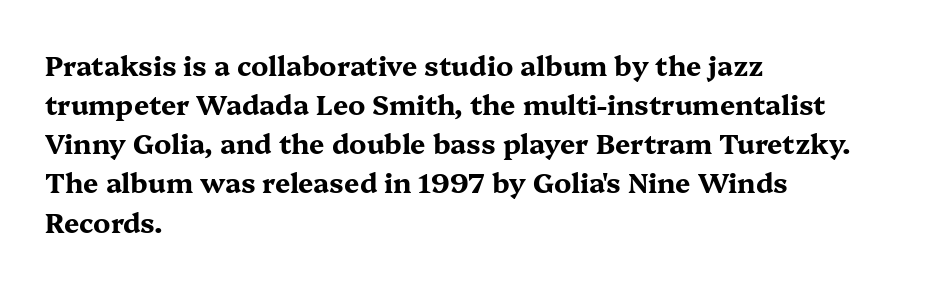
The typography opts for an upright posture over an oblique one. The face used here has the dense, thick strokes of a bold. Words float on clear page, feet unadorned. The typesetter chose a ragged-right arrangement here.
